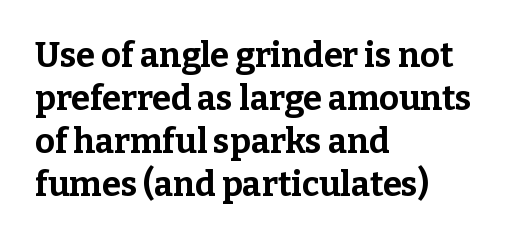
The image shows 34 px bold serif type, upright; set left-aligned, normal line spacing (1.26x), normal letter spacing, not underlined; low stroke contrast and a medium x-height.
